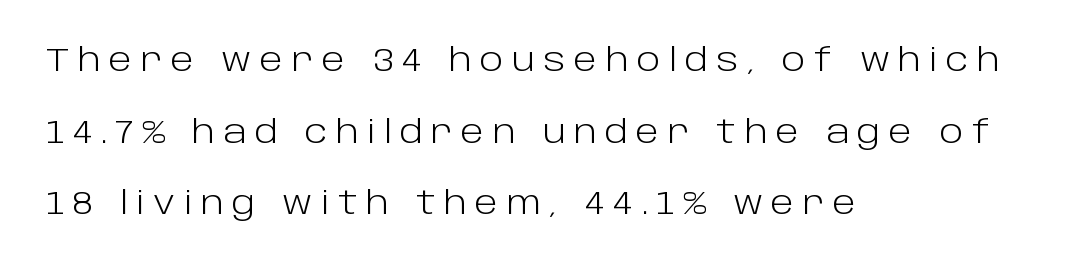
Q: Is the text bold? A: No.
Q: Is the text italic (slanted)? A: No, it is upright.
Q: Is the typeface a serif or a sans-serif typeface? A: Sans-serif.
Q: Is the text underlined? A: No.
Q: How is the paragraph aligned? A: Left-aligned.
Q: Is the spacing between letters normal or unusually wide? A: Unusually wide.
Q: Is the spacing between lines tight, normal or loose? A: Loose.
Q: Width (condensed, normal, or wide)? A: Normal.
Q: Stroke contrast? A: Low.
Q: x-height? A: Large.
Q: Monospaced? A: No.
